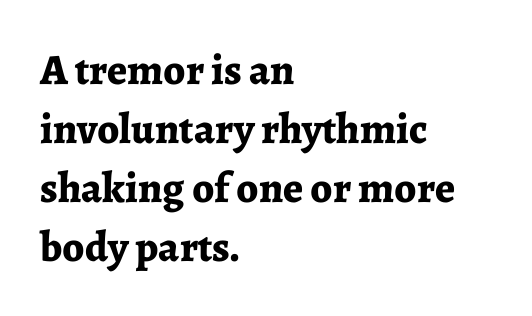
The image shows 43 px bold serif type, upright; set left-aligned, normal line spacing (1.37x), normal letter spacing, not underlined; low stroke contrast and a medium x-height.
